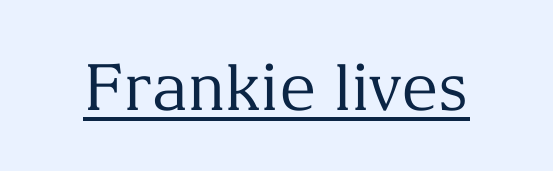
{"serif": "yes", "italic": "no", "bold": "no", "weight": "regular", "width": "normal", "stroke_contrast": "medium", "x_height": "medium", "monospaced": "no", "underline": "yes", "letter_spacing": "normal", "letter_spacing_em": 0.0, "glyph_px": 64}
